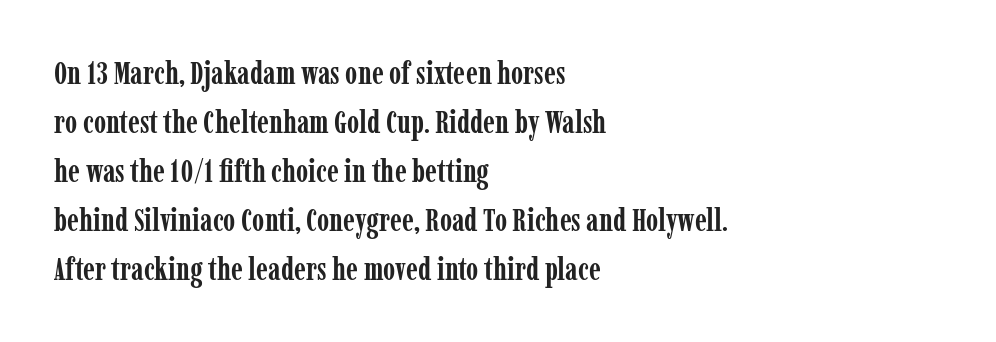
These lines are composed in type with serifs. The face used here is rendered with its standard letterfit. Casual observation: everything's shoved over to the left. Quick note: not italic, upright. Each letter keeps its own natural width here, so spacing adapts to shape.
